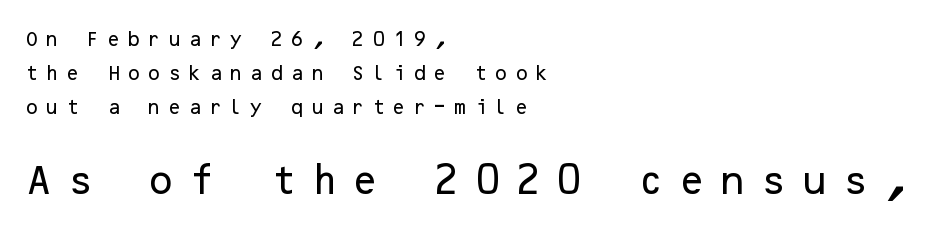
{"serif": "no", "italic": "no", "width": "normal", "stroke_contrast": "low", "x_height": "medium", "underline": "no", "align": "left", "line_spacing": "loose", "line_spacing_ratio": 2.11, "letter_spacing": "wide", "letter_spacing_em": 0.41, "larger_block": "second", "size_ratio": 2.0, "glyph_px": 32}
